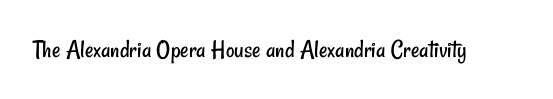
Vertical stems look standard width or narrower in stroke. Unmarked baselines from the first word to the last. There is no visible air inserted between adjacent glyphs.
